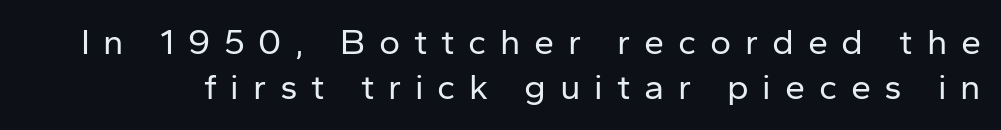
The image shows 36 px regular-weight sans-serif type, upright; set normal line spacing (1.26x), unusually wide letter spacing (+0.38 em), not underlined; low stroke contrast and a medium x-height.
